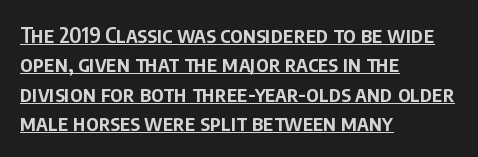
Q: Is the text bold? A: Semi-bold.
Q: Is the text italic (slanted)? A: No, it is upright.
Q: Is the text underlined? A: Yes.
Q: How is the paragraph aligned? A: Left-aligned.
Q: Is the spacing between letters normal or unusually wide? A: Normal.
Q: Is the spacing between lines tight, normal or loose? A: Normal.
